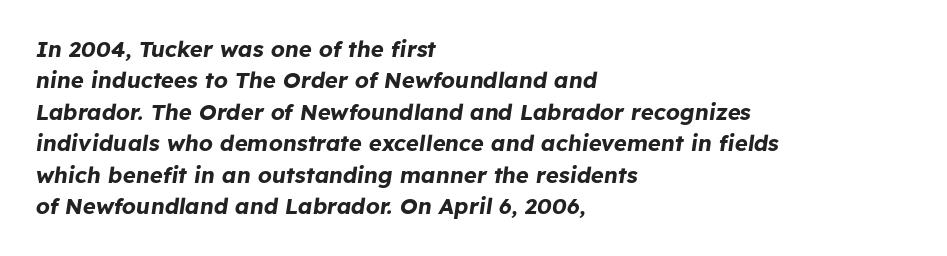
Q: Is the text bold? A: Yes.
Q: Is the text italic (slanted)? A: Yes, it leans right by about 8 degrees.
Q: Is the text underlined? A: No.
Q: How is the paragraph aligned? A: Left-aligned.
Q: Is the spacing between letters normal or unusually wide? A: Normal.
Q: Is the spacing between lines tight, normal or loose? A: Normal.
